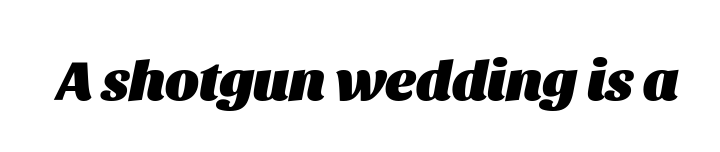
Descender tails drop into unmarked territory. These lines carry a lot of weight — the face is fully bold. Do the characters align in a grid? No, the font is proportional. Italic: yes, the glyphs are oblique.
